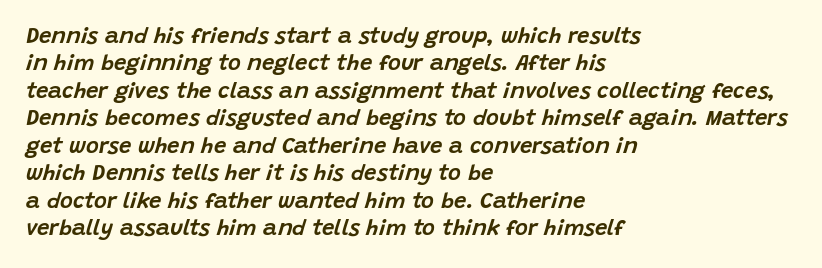
Check the space under the baseline: it is left empty. Short note: letters normally spaced. The line-height multiplier appears to be the usual default. The lines in this sample share a left origin and differ only in where they stop. A typesetter would mark this as italic.
